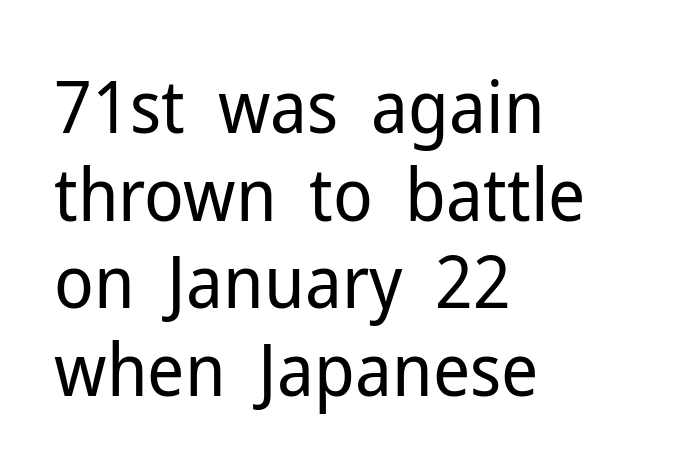
The letters advance in unequal steps, a hallmark of proportional type. The rendering shows plain stroke endings on the letterforms — a sans-serif design. The ragged edge is on the right, which tells us the setting is flush left. There is no visible air inserted between adjacent glyphs. The lettering holds an erect, upright posture throughout.
